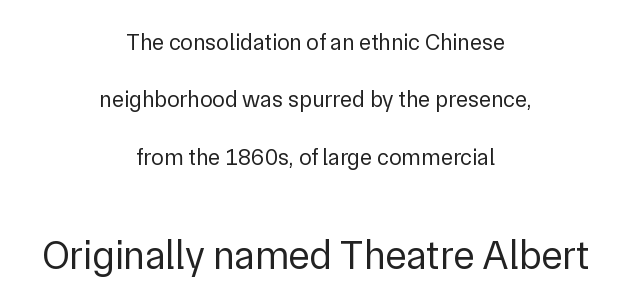
{"serif": "no", "italic": "no", "bold": "no", "weight": "regular", "width": "normal", "stroke_contrast": "low", "x_height": "medium", "monospaced": "no", "underline": "no", "align": "center", "line_spacing": "loose", "line_spacing_ratio": 2.5, "letter_spacing": "normal", "letter_spacing_em": 0.0, "larger_block": "second", "size_ratio": 1.74, "glyph_px": 40}
